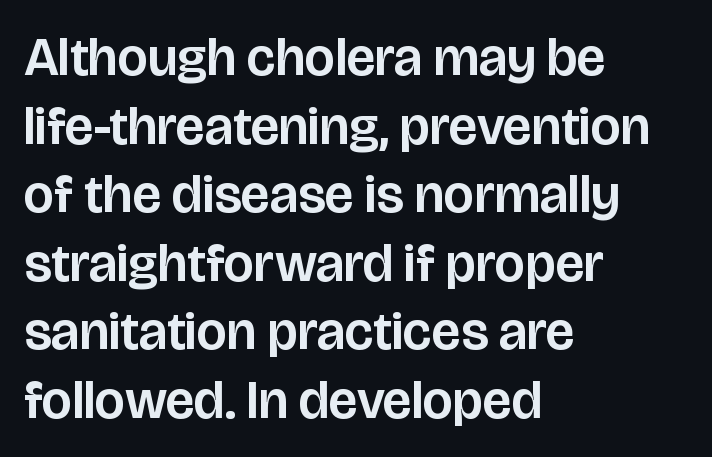
{"serif": "no", "italic": "no", "width": "normal", "stroke_contrast": "low", "x_height": "large", "monospaced": "no", "underline": "no", "align": "left", "line_spacing": "normal", "line_spacing_ratio": 1.27, "letter_spacing": "normal", "letter_spacing_em": 0.0, "glyph_px": 54}
